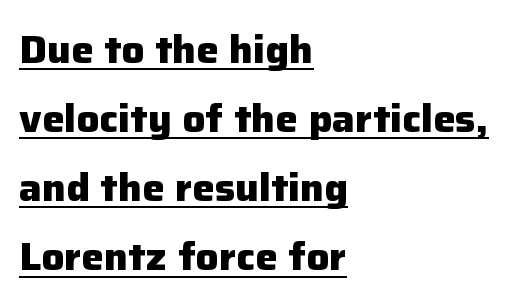
The image shows 38 px heavy sans-serif type, upright; set left-aligned, line spacing 1.82x, normal letter spacing, underlined; low stroke contrast and a medium x-height.
